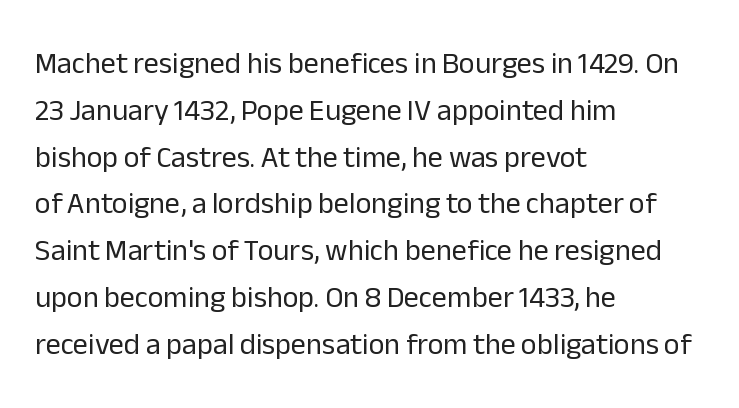
Q: Is the text bold? A: No.
Q: Is the text italic (slanted)? A: No, it is upright.
Q: Is the typeface a serif or a sans-serif typeface? A: Sans-serif.
Q: Is the text underlined? A: No.
Q: How is the paragraph aligned? A: Left-aligned.
Q: Is the spacing between letters normal or unusually wide? A: Normal.
Q: Is the spacing between lines tight, normal or loose? A: Normal.
Q: Width (condensed, normal, or wide)? A: Normal.
Q: Stroke contrast? A: Low.
Q: x-height? A: Medium.
Q: Monospaced? A: No.
